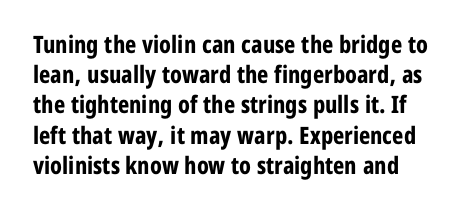
The image shows 24 px bold type, upright; set normal line spacing (1.26x), normal letter spacing, not underlined.
